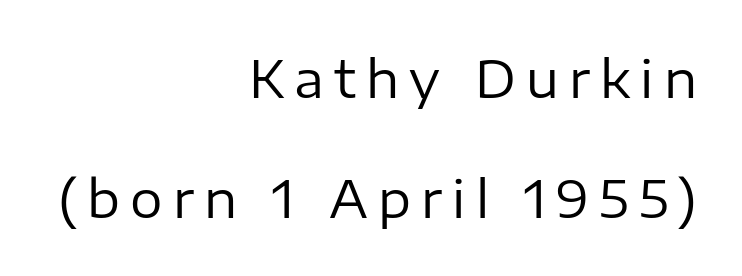
The image shows 51 px regular-weight sans-serif type, upright; set right-aligned, loose line spacing (2.36x), unusually wide letter spacing (+0.2 em), not underlined; low stroke contrast and a medium x-height.
